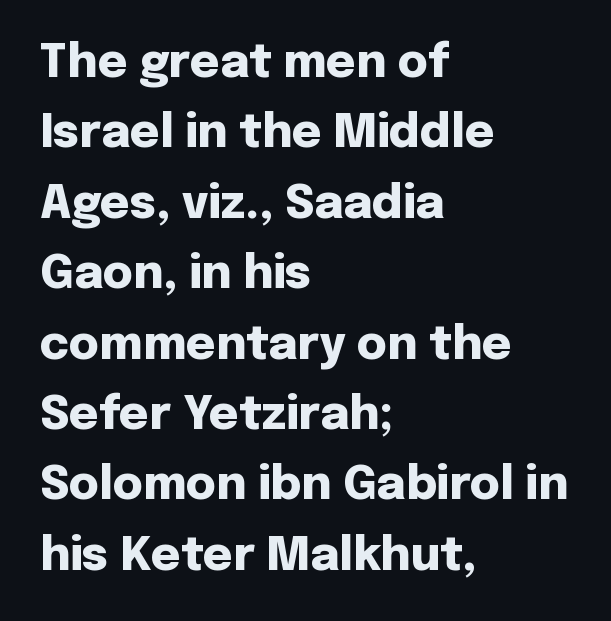
The ragged edge is on the right, which tells us the setting is flush left. I'd describe the lettering as bold — thick and assertive. Is this a fixed-width face? No — the glyphs have proportional, varying widths. Clear beneath every line of the passage. How would I describe the line gaps? Plain and ordinary.
